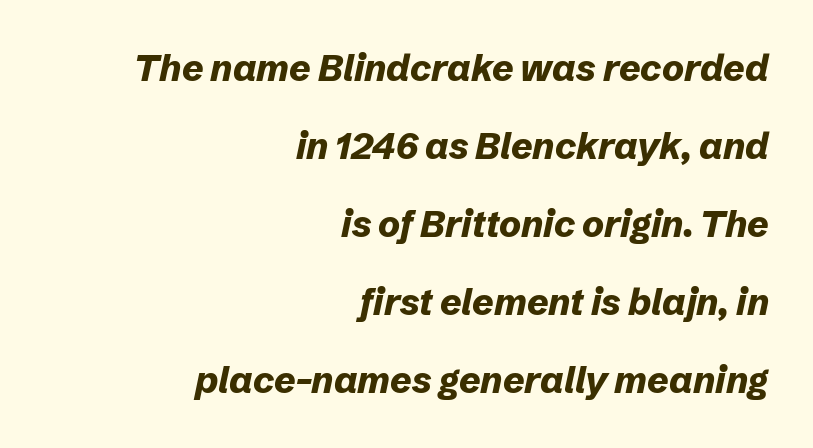
The glyphs have the mass of a bold cut. The rendering uses natural spacing where letterforms have individual widths. Leading is clearly above the norm, producing a sparse column. The text carries the slant typical of an italic or oblique font.
